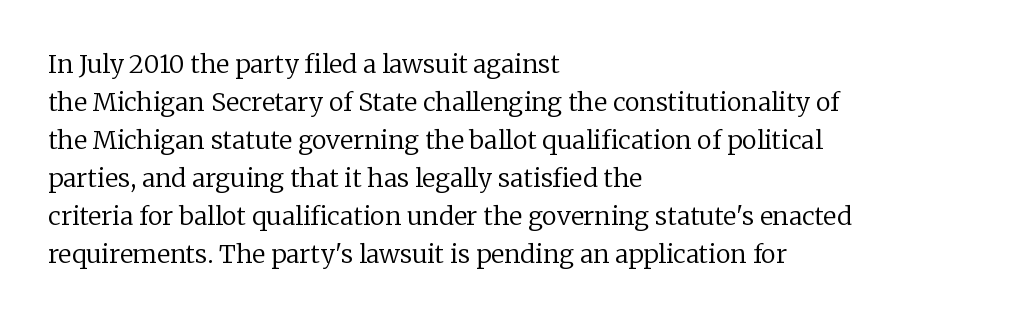
The image shows 25 px text type, upright; set left-aligned, normal line spacing (1.52x), normal letter spacing, not underlined.
